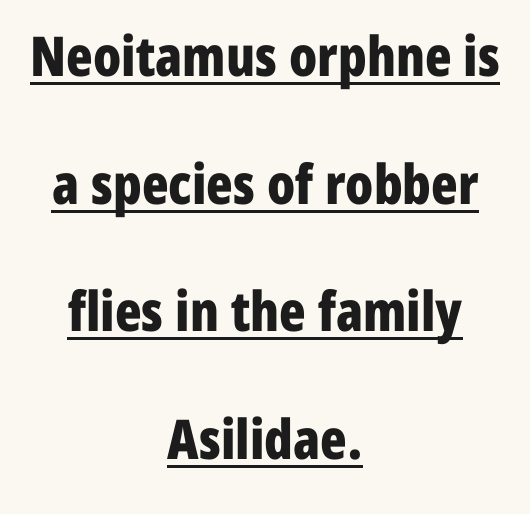
A roman cut, with each character standing at attention. Grotesque or geometric, the face here clearly has no serifs. Its strokes are broad and dark, the hallmark of bold type. Horizontal bands of white between lines are thick stripes.
